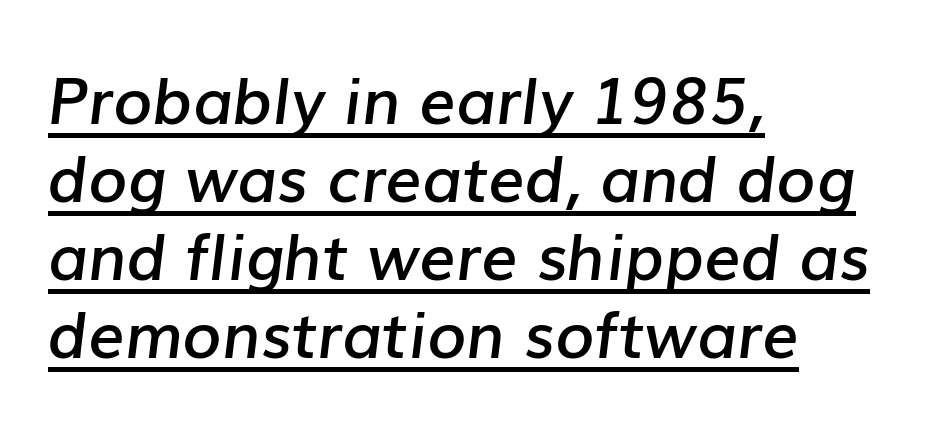
The image shows 64 px semibold type, italic (leaning right); set left-aligned, line spacing 1.22x, normal letter spacing, underlined; low stroke contrast and a medium x-height.
